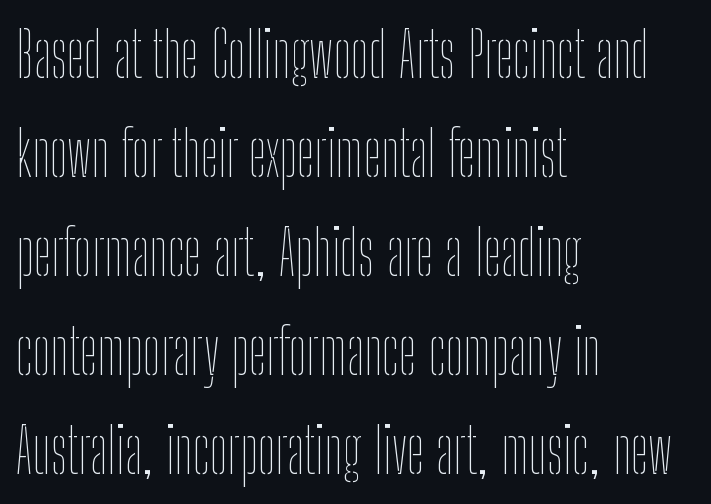
Stroke mass is kept to a normal reading level or below. Rows of type keep a routine distance in the vertical direction. The foot of each line stays bare and open. It's the straight-up-and-down kind of type. These lines stack with their left ends in a neat column.
